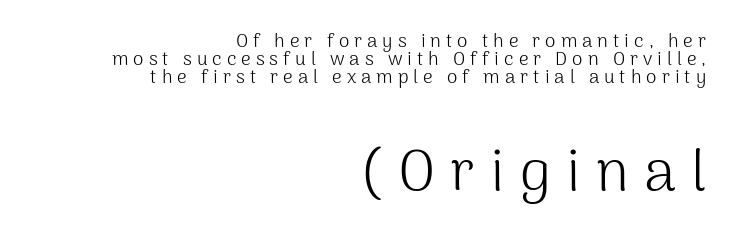
The image shows 58 px light sans-serif type, upright; set right-aligned, tight line spacing (0.95x), unusually wide letter spacing (+0.26 em), not underlined; the second (bottom) block is 3.05x larger; medium stroke contrast and a medium x-height.
